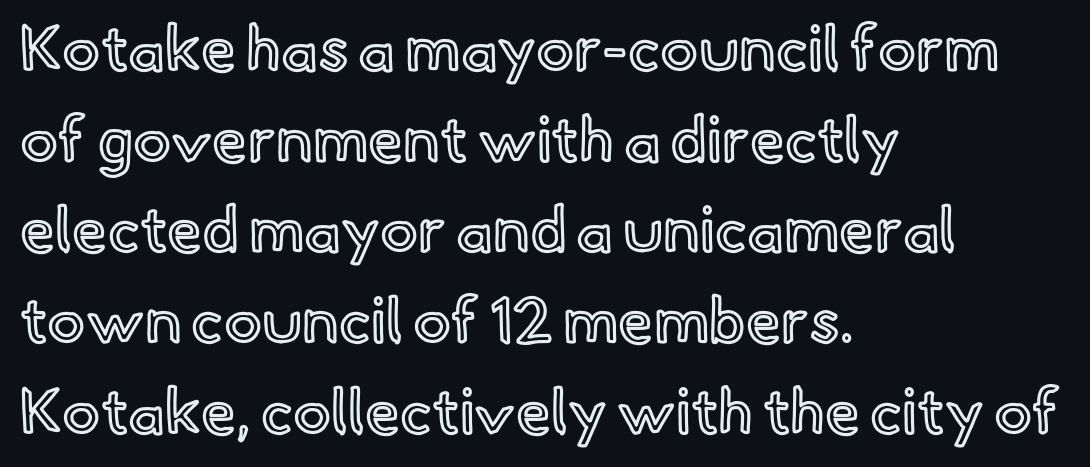
The gap between lines stays unmarked. Line spacing here is normal. Rendered with straight, roman letterforms. Spacing verdict: proportional, widths tailored to each character. Short and long lines alike share a common starting point at left. Tracking here is standard; glyphs follow each other at the usual distance.
